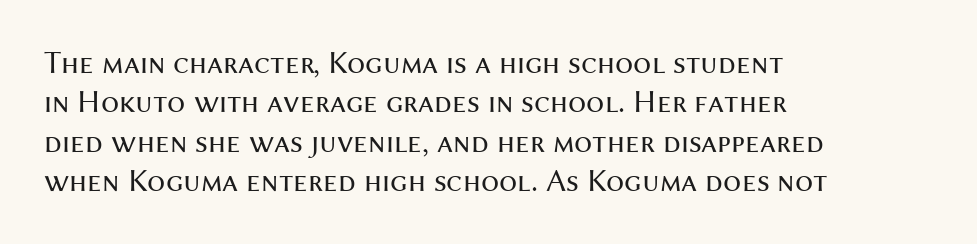
Q: Is the text bold? A: No.
Q: Is the text italic (slanted)? A: No, it is upright.
Q: Is the typeface a serif or a sans-serif typeface? A: Sans-serif.
Q: Is the text underlined? A: No.
Q: How is the paragraph aligned? A: Left-aligned.
Q: Is the spacing between letters normal or unusually wide? A: Normal.
Q: Width (condensed, normal, or wide)? A: Normal.
Q: Stroke contrast? A: Medium.
Q: x-height? A: Medium.
Q: Monospaced? A: No.
